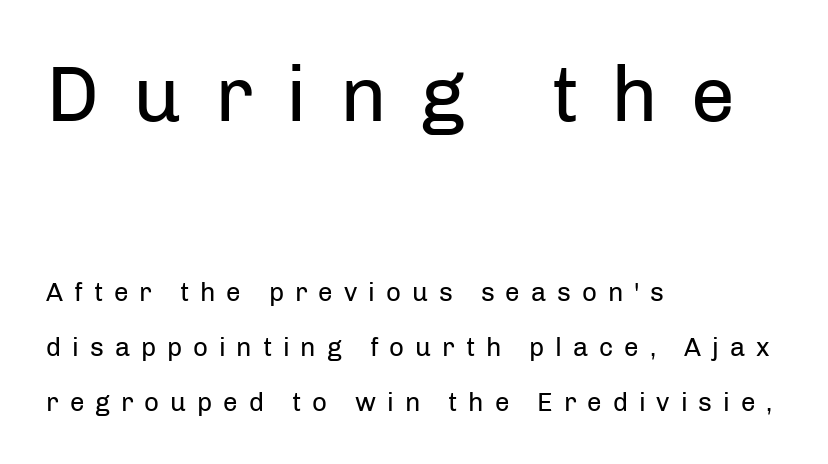
Is the stroke heavy? The answer is a plain regular-or-lighter. Which chunk is bigger? The first one — the top block dwarfs the bottom. Leading is clearly above the norm, producing a sparse column. Proportional: the letters do not fall into vertical columns. Does the copy run flush right? No — it runs flush left.
